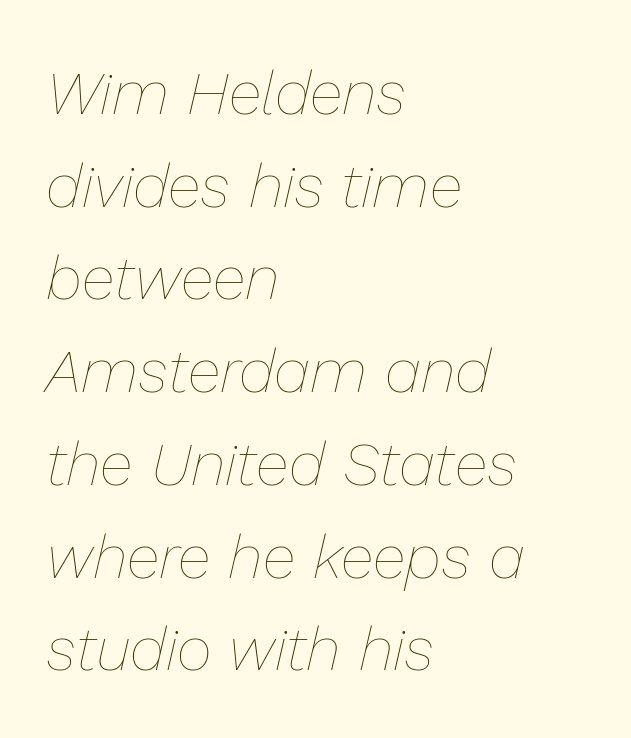
Q: Is the text bold? A: No.
Q: Is the text italic (slanted)? A: Yes, it leans right by about 13 degrees.
Q: Is the text underlined? A: No.
Q: How is the paragraph aligned? A: Left-aligned.
Q: Is the spacing between letters normal or unusually wide? A: Normal.
Q: Is the spacing between lines tight, normal or loose? A: Normal.
Q: Width (condensed, normal, or wide)? A: Normal.
Q: Stroke contrast? A: Low.
Q: x-height? A: Medium.
Q: Monospaced? A: No.
